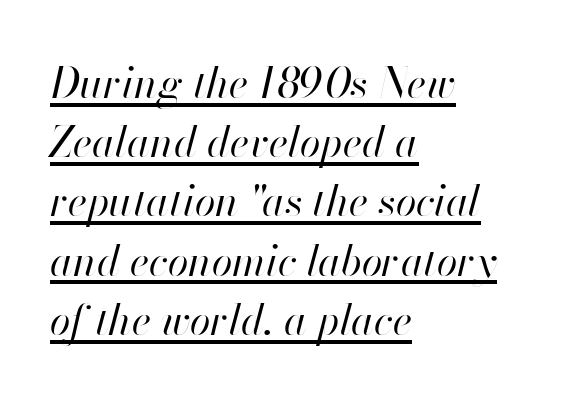
The image shows 42 px regular-weight type, italic (leaning right); set left-aligned, normal line spacing (1.41x), normal letter spacing, underlined; high stroke contrast and a small x-height.
